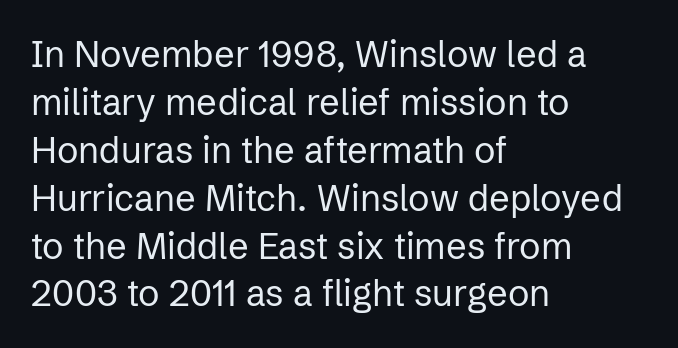
Lines of text with bare space underneath. Here the designer chose a conventional face with non-uniform glyph widths. This sample is left-justified, so line endings fall wherever the words run out. Unlike a traditional serif, this face leaves its strokes unadorned. The cut favours lightness, reaching ordinary text weight at its darkest. Rendered with straight, roman letterforms.
